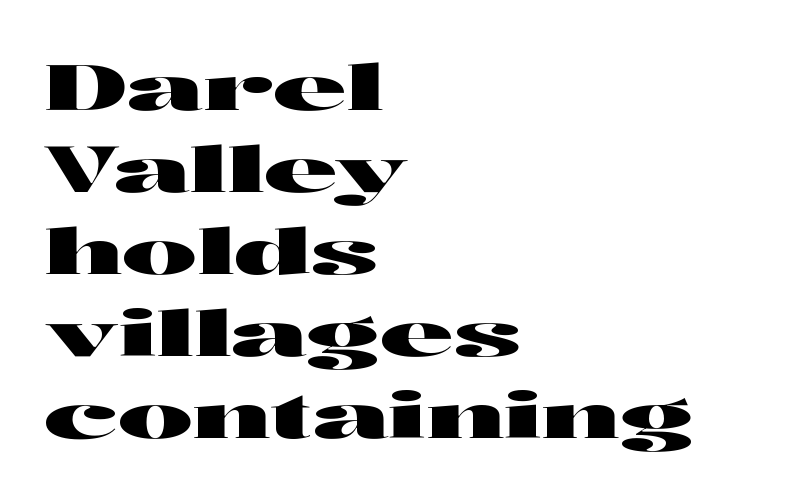
{"serif": "no", "italic": "no", "width": "wide", "stroke_contrast": "high", "x_height": "medium", "monospaced": "no", "underline": "no", "align": "left", "line_spacing": "normal", "line_spacing_ratio": 1.3, "letter_spacing": "normal", "letter_spacing_em": 0.0, "glyph_px": 63}
